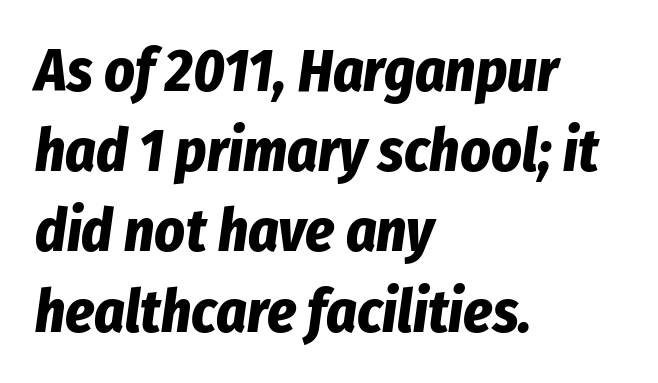
Q: Is the text bold? A: Yes.
Q: Is the text italic (slanted)? A: Yes, it leans right by about 8 degrees.
Q: Is the text underlined? A: No.
Q: How is the paragraph aligned? A: Left-aligned.
Q: Is the spacing between letters normal or unusually wide? A: Normal.
Q: Is the spacing between lines tight, normal or loose? A: Normal.
Q: Width (condensed, normal, or wide)? A: Condensed.
Q: Stroke contrast? A: Low.
Q: x-height? A: Medium.
Q: Monospaced? A: No.
